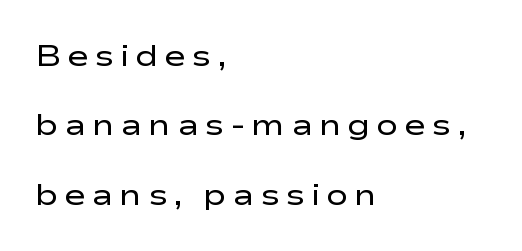
Think of a printed novel: that variable character pitch is what you see here. The area under the type is left untouched. Note: no serifs on the glyphs. A classic flush-left, rag-right setting is used for this passage. Loosely led — the rows are spread out. Posture: straight, roman, zero tilt.
